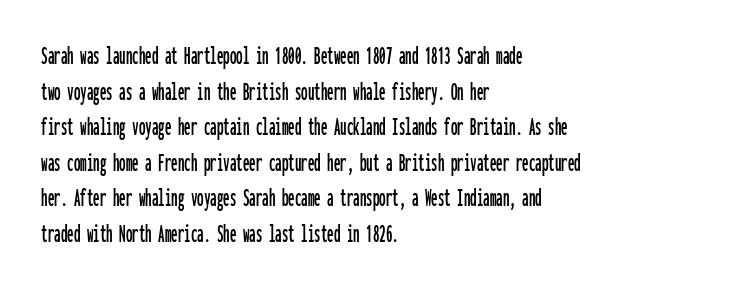
The image shows 26 px text type, upright; set left-aligned, normal line spacing (1.37x), normal letter spacing, not underlined.
